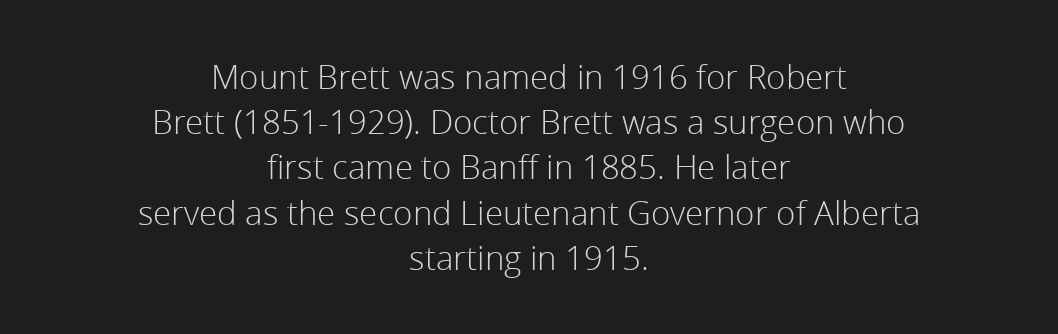
{"serif": "no", "italic": "no", "bold": "no", "weight": "light", "width": "normal", "stroke_contrast": "low", "x_height": "medium", "monospaced": "no", "underline": "no", "align": "center", "line_spacing": "normal", "line_spacing_ratio": 1.37, "letter_spacing": "normal", "letter_spacing_em": 0.0, "glyph_px": 33}
